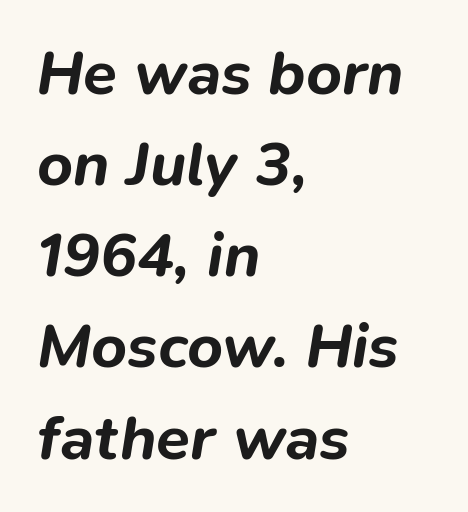
The image shows 62 px bold type, italic (leaning right); set left-aligned, normal line spacing (1.47x), normal letter spacing, not underlined; low stroke contrast and a medium x-height.
